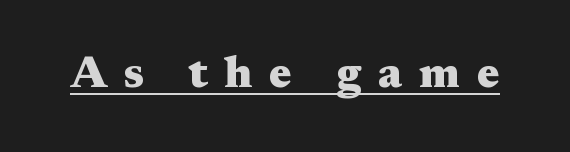
Does extra space separate the letters? Yes, quite a lot of it. Italic: no, the glyphs are upright roman. Underlined type. Character widths vary here, with narrow letters taking less room than wide ones. Does the weight exceed regular? Yes, all the way to bold.
